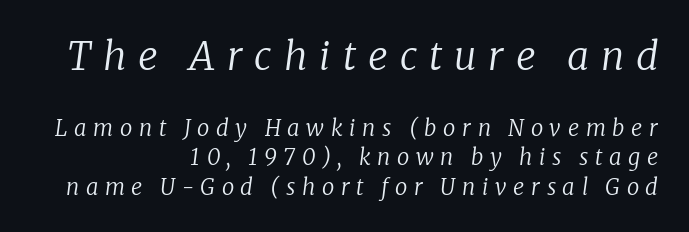
Q: Is the text bold? A: No.
Q: Is the text italic (slanted)? A: Yes, it leans right by about 8 degrees.
Q: Is the typeface a serif or a sans-serif typeface? A: Serif.
Q: Is the text underlined? A: No.
Q: How is the paragraph aligned? A: Right-aligned.
Q: Is the spacing between letters normal or unusually wide? A: Unusually wide.
Q: Is the spacing between lines tight, normal or loose? A: Normal.
Q: Which block of text is set in a larger size, the first (top) or the second (bottom)? A: The first (top) one.
Q: Width (condensed, normal, or wide)? A: Normal.
Q: Stroke contrast? A: Low.
Q: x-height? A: Medium.
Q: Monospaced? A: No.
